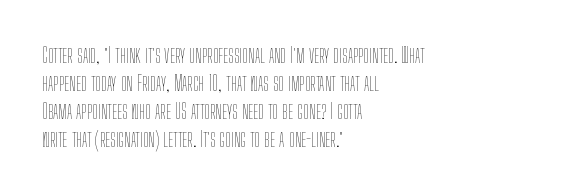
The image shows 21 px text type, upright; set left-aligned, normal line spacing (1.34x), normal letter spacing, not underlined.
